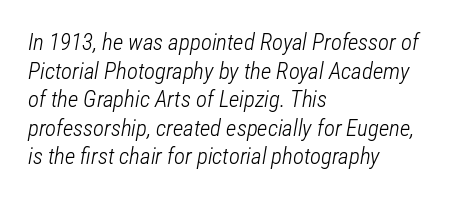
The ragged edge is on the right, which tells us the setting is flush left. Honestly, the letter spacing is just normal — you wouldn't notice it. The lettering tilts uniformly, giving the passage an italic look. A quiet, ordinary-to-light weight characterises the typeface. Anything drawn beneath the words? Only blank space.
